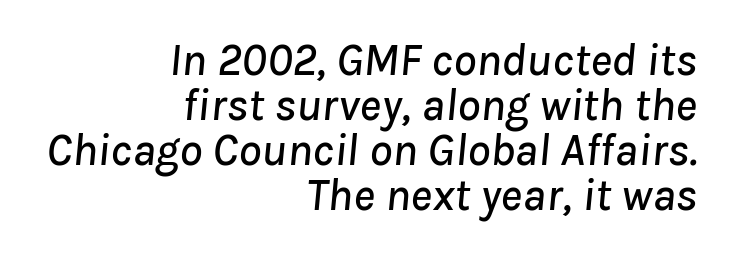
Q: Is the text italic (slanted)? A: Yes, it leans right by about 8 degrees.
Q: Is the text underlined? A: No.
Q: How is the paragraph aligned? A: Right-aligned.
Q: Is the spacing between letters normal or unusually wide? A: Normal.
Q: Is the spacing between lines tight, normal or loose? A: Tight.
Q: Width (condensed, normal, or wide)? A: Normal.
Q: Stroke contrast? A: Low.
Q: x-height? A: Medium.
Q: Monospaced? A: No.
